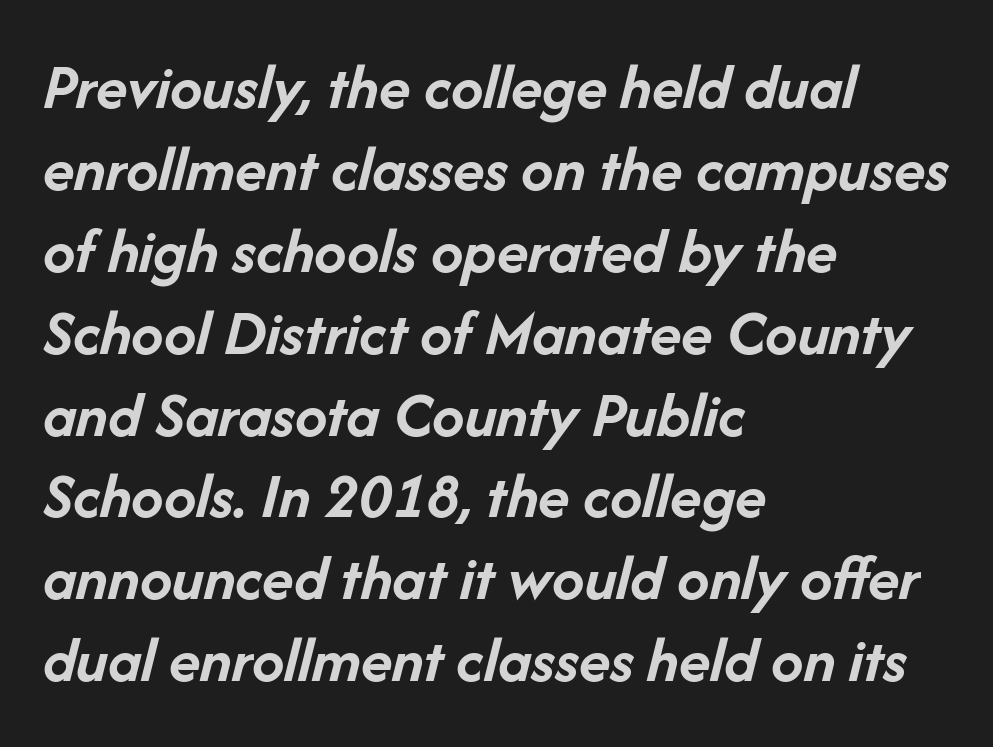
Q: Is the text bold? A: Yes.
Q: Is the text italic (slanted)? A: Yes, it leans right by about 14 degrees.
Q: Is the text underlined? A: No.
Q: How is the paragraph aligned? A: Left-aligned.
Q: Is the spacing between letters normal or unusually wide? A: Normal.
Q: Is the spacing between lines tight, normal or loose? A: Normal.
Q: Width (condensed, normal, or wide)? A: Normal.
Q: Stroke contrast? A: Low.
Q: x-height? A: Medium.
Q: Monospaced? A: No.
